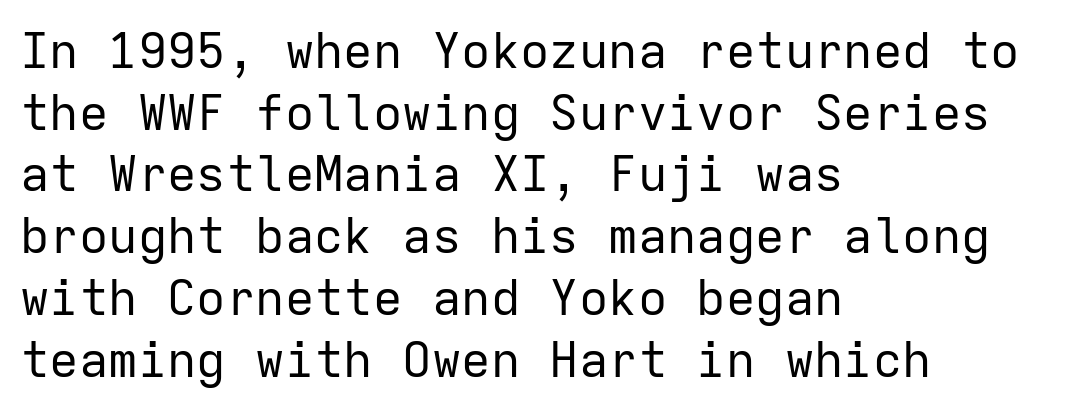
Does the lettering tilt? It doesn't — this is upright. The line texture is even and compact thanks to regular tracking. If you drew a ruler down the left edge, every line would touch it. Examine the stroke ends and you'll find no serifs. Stems and bowls with no extra thickness — not bold.
